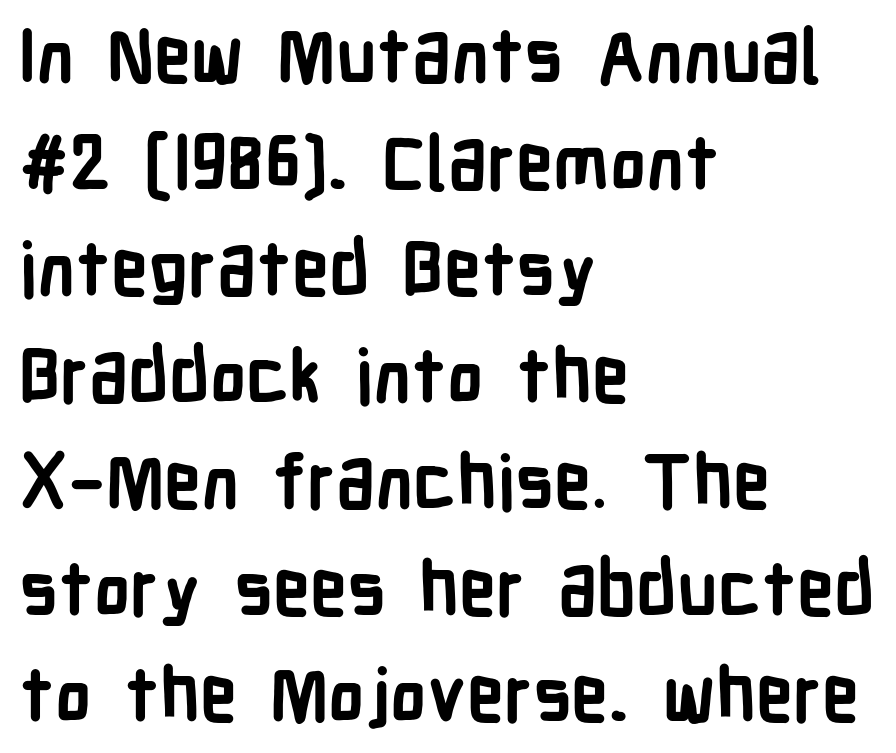
The image shows 74 px semibold, condensed sans-serif type, upright; set left-aligned, normal line spacing (1.44x), normal letter spacing, not underlined; low stroke contrast and a medium x-height.
